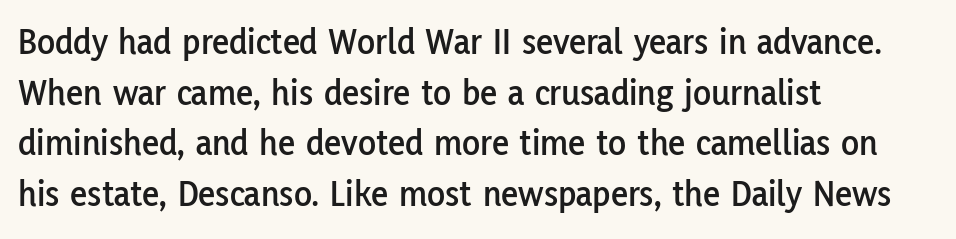
The image shows 37 px sans-serif type, upright; set left-aligned, normal line spacing (1.37x), normal letter spacing, not underlined; low stroke contrast and a medium x-height.
